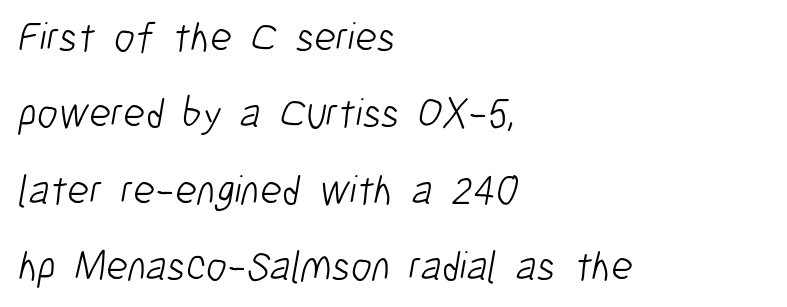
Any mark beneath the type? The region is blank. Typeset ragged right — the left edge is the straight one. Font category for this specimen: sans-serif. Stems and bowls with no extra thickness — not bold. Spacing between characters is what you'd get straight out of the box. A typesetter would call this proportional, since set widths differ per character.
